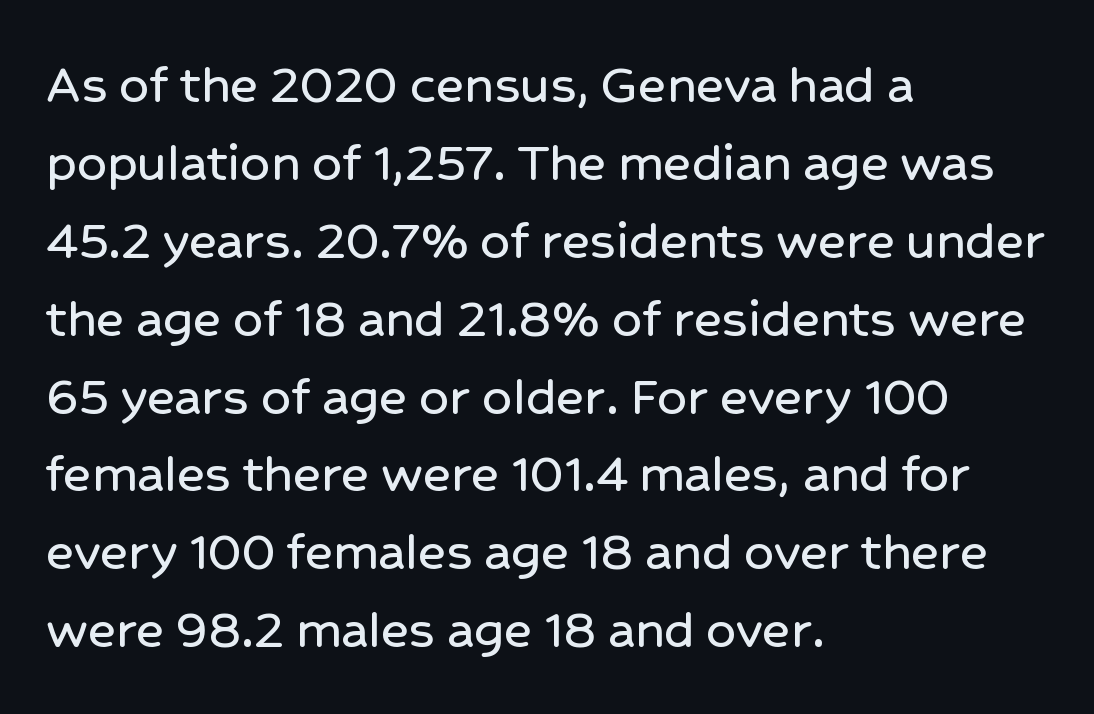
{"serif": "no", "italic": "no", "width": "normal", "stroke_contrast": "low", "x_height": "medium", "monospaced": "no", "underline": "no", "align": "left", "line_spacing": "normal", "line_spacing_ratio": 1.32, "letter_spacing": "normal", "letter_spacing_em": 0.0, "glyph_px": 59}
